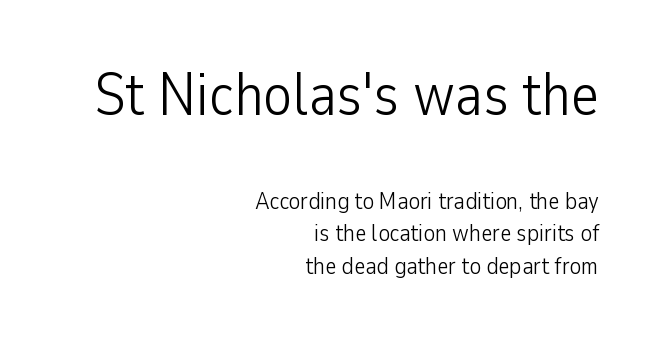
{"serif": "no", "italic": "no", "bold": "no", "weight": "light", "width": "condensed", "stroke_contrast": "low", "x_height": "medium", "monospaced": "no", "underline": "no", "align": "right", "line_spacing": "normal", "line_spacing_ratio": 1.36, "letter_spacing": "normal", "letter_spacing_em": 0.0, "larger_block": "first", "size_ratio": 2.5, "glyph_px": 60}
